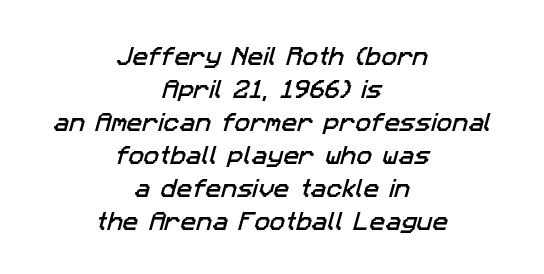
Q: Is the text underlined? A: No.
Q: How is the paragraph aligned? A: Centered.
Q: Is the spacing between letters normal or unusually wide? A: Normal.
Q: Is the spacing between lines tight, normal or loose? A: Normal.
